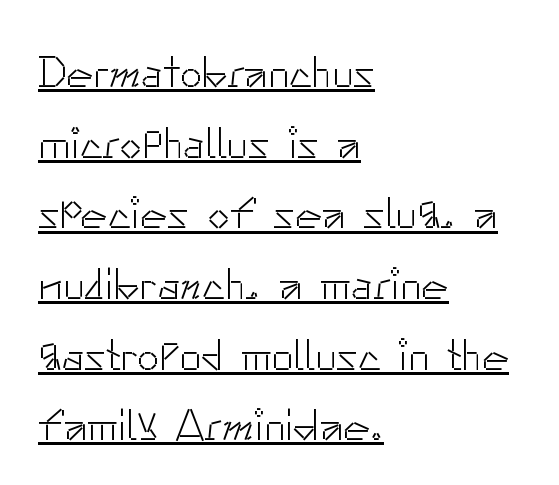
{"serif": "no", "italic": "no", "bold": "no", "weight": "light", "width": "normal", "stroke_contrast": "low", "x_height": "small", "monospaced": "no", "underline": "yes", "align": "left", "line_spacing": "normal", "line_spacing_ratio": 1.57, "letter_spacing": "normal", "letter_spacing_em": 0.0, "glyph_px": 45}
